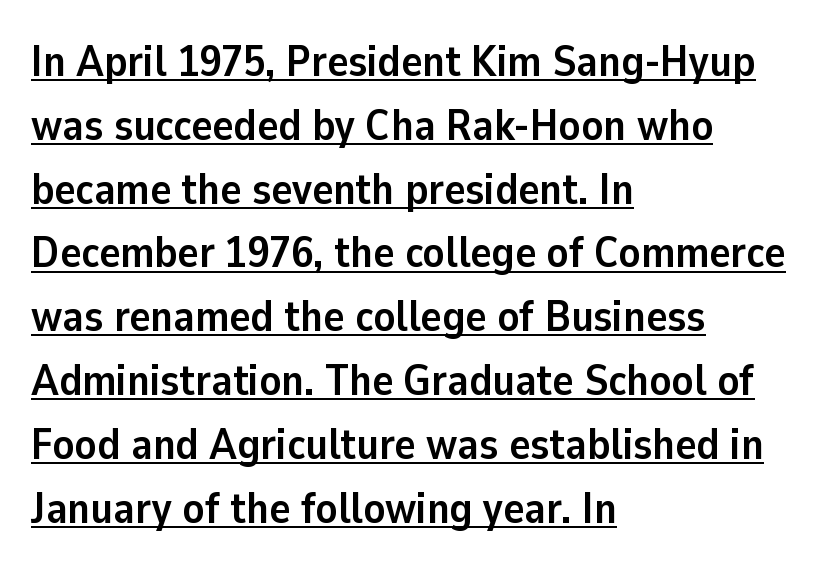
Heavy-handed strokes throughout: this text is bold. Whoever set this chose a conventional vertical rhythm. Nobody touched the tracking dial on this one. Examine the stroke ends and you'll find no serifs.
